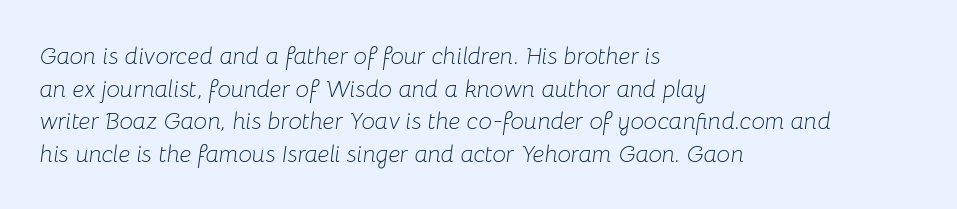
Unbolded letterforms with no extra heft. Emphasis-style slanted type is in use. Descenders are the only things crossing below the line. Is there much room between lines? A standard amount, neither cramped nor airy.
